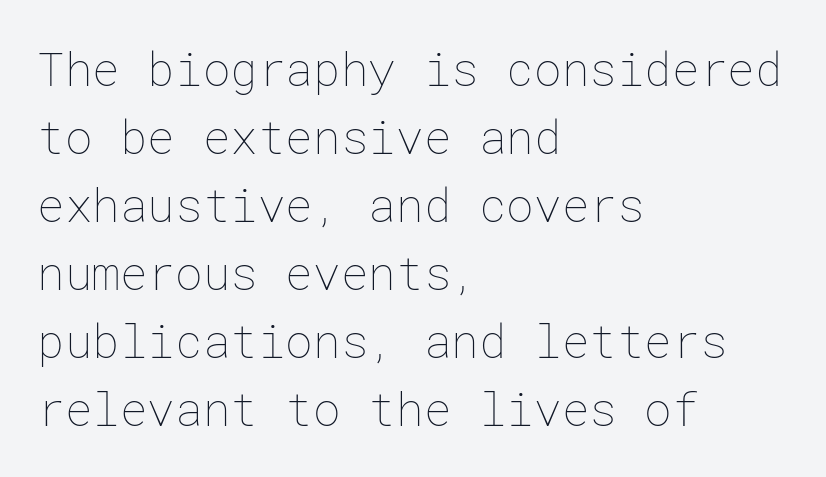
{"italic": "no", "bold": "no", "weight": "thin", "width": "normal", "stroke_contrast": "low", "x_height": "medium", "underline": "no", "align": "left", "line_spacing": "normal", "line_spacing_ratio": 1.48, "letter_spacing": "normal", "letter_spacing_em": 0.0, "glyph_px": 46}
